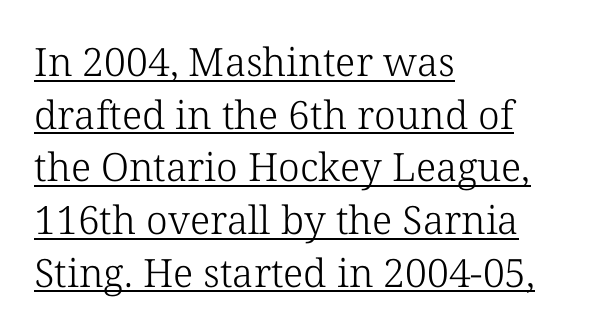
{"serif": "yes", "italic": "no", "bold": "no", "weight": "light", "width": "normal", "stroke_contrast": "low", "x_height": "medium", "monospaced": "no", "underline": "yes", "align": "left", "line_spacing": "normal", "line_spacing_ratio": 1.35, "letter_spacing": "normal", "letter_spacing_em": 0.0, "glyph_px": 39}
